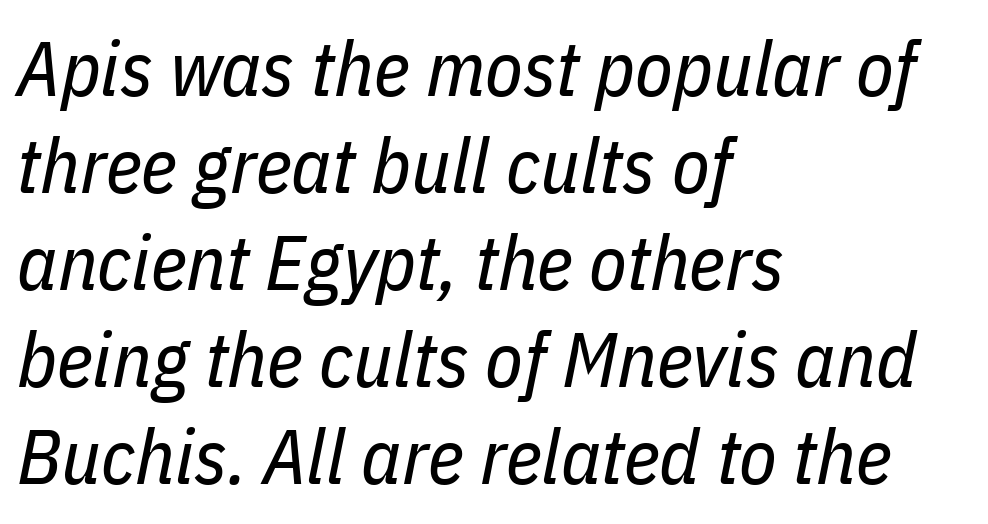
{"italic": "yes", "lean": "right", "slant_degrees": 11, "bold": "no", "weight": "regular", "width": "condensed", "stroke_contrast": "low", "x_height": "medium", "monospaced": "no", "underline": "no", "align": "left", "line_spacing": "normal", "line_spacing_ratio": 1.26, "letter_spacing": "normal", "letter_spacing_em": 0.0, "glyph_px": 77}
